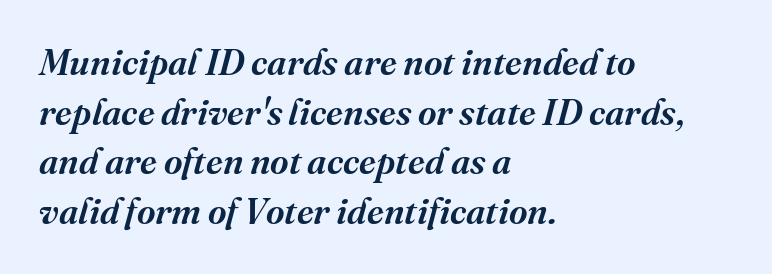
These lines keep a tight, regular rhythm from letter to letter. Alignment: flush left. Check the space under the baseline: it is left empty. Is this a sans? No — the strokes have serifs. The space between consecutive lines is moderate.
